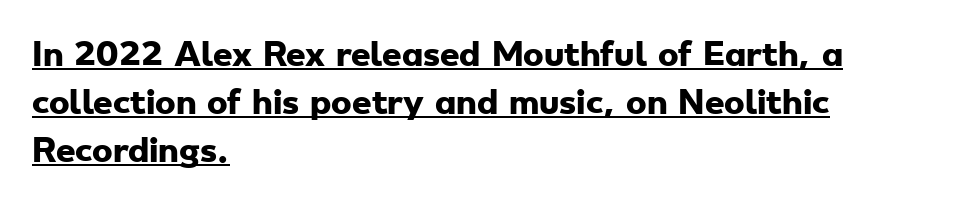
{"serif": "no", "bold": "yes", "weight": "heavy", "width": "wide", "stroke_contrast": "low", "x_height": "small", "monospaced": "no", "underline": "yes", "align": "left", "line_spacing": "normal", "line_spacing_ratio": 1.55, "letter_spacing": "normal", "letter_spacing_em": 0.0, "glyph_px": 31}
